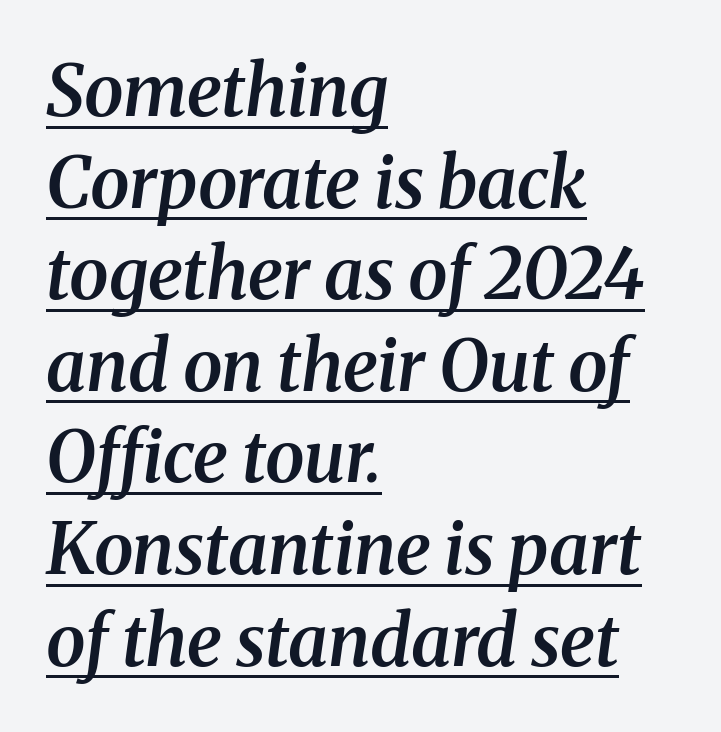
Typographically, this falls in the serif category. Set as a demibold, roughly 600 on the weight scale. Here the designer chose a conventional face with non-uniform glyph widths. Each word holds together tightly as a unit, with standard inter-letter gaps.
